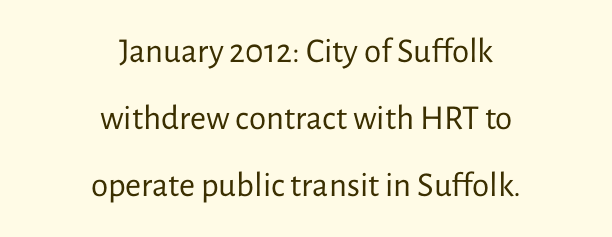
Loosely led — the rows are spread out. These lines keep a tight, regular rhythm from letter to letter. Varying glyph widths throughout — classic text-font behaviour. The zone under the glyphs is completely vacant.
